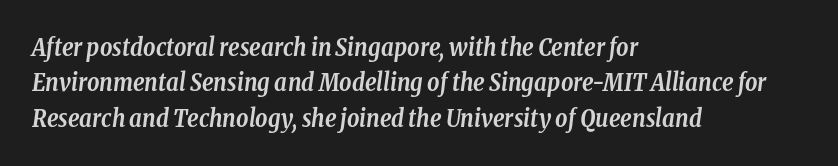
Q: Is the text bold? A: Yes.
Q: Is the text italic (slanted)? A: Yes, it leans right by about 8 degrees.
Q: Is the text underlined? A: No.
Q: How is the paragraph aligned? A: Left-aligned.
Q: Is the spacing between letters normal or unusually wide? A: Normal.
Q: Is the spacing between lines tight, normal or loose? A: Normal.
